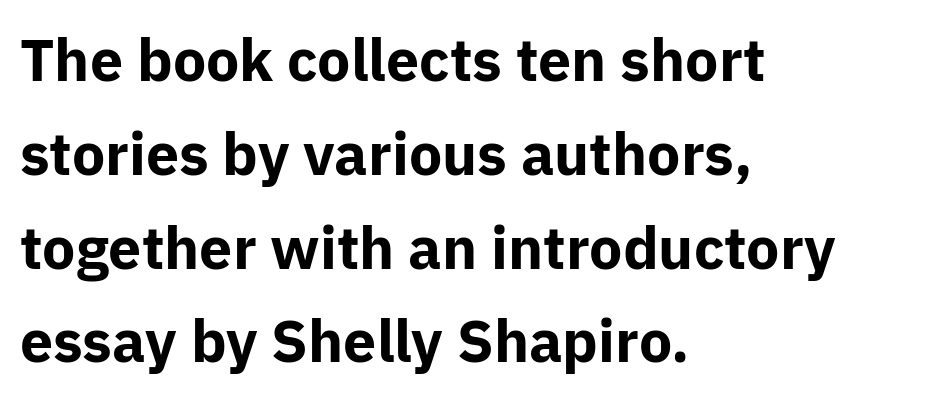
The image shows 59 px bold sans-serif type, upright; set left-aligned, normal line spacing (1.59x), normal letter spacing, not underlined; low stroke contrast and a medium x-height.
